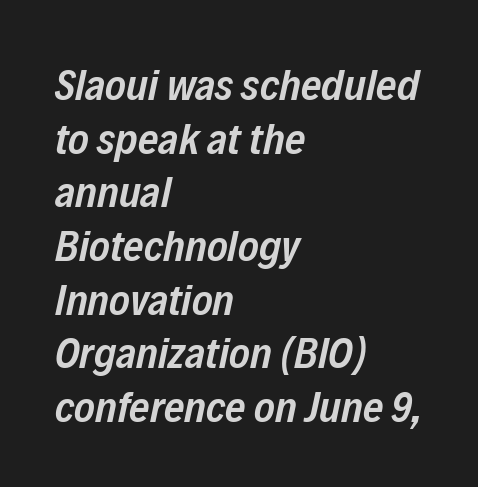
The image shows 44 px semibold, condensed type, italic (leaning right); set left-aligned, line spacing 1.22x, normal letter spacing, not underlined; low stroke contrast and a medium x-height.
